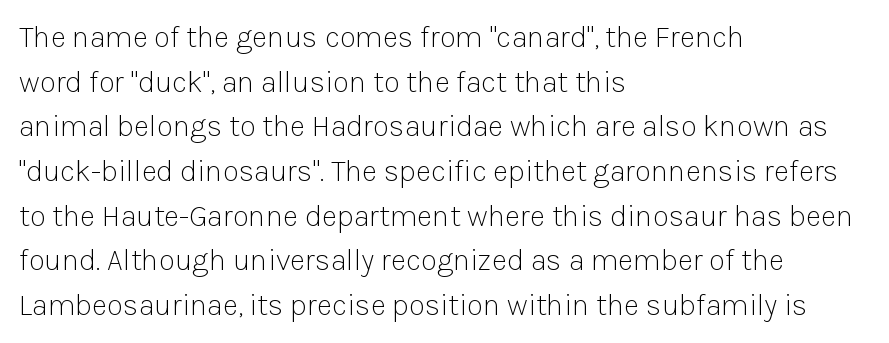
The image shows 30 px light sans-serif type, upright; set left-aligned, normal line spacing (1.49x), normal letter spacing, not underlined; low stroke contrast and a medium x-height.
